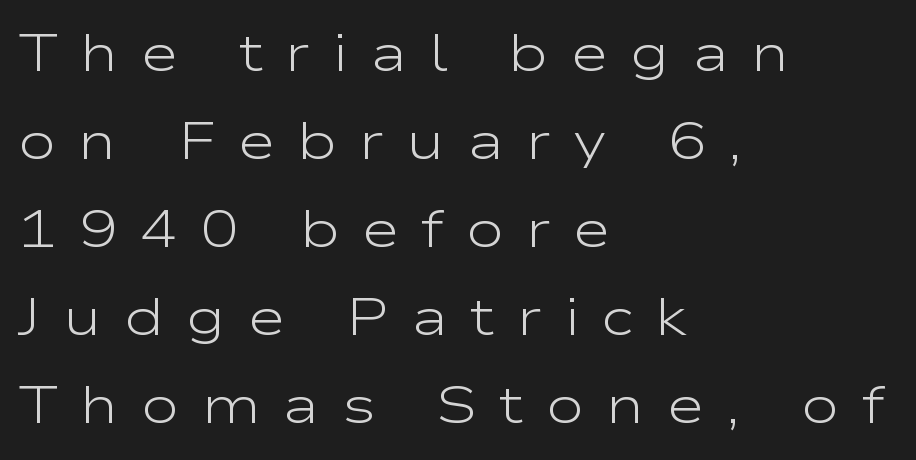
Q: Is the text bold? A: No.
Q: Is the text italic (slanted)? A: No, it is upright.
Q: Is the typeface a serif or a sans-serif typeface? A: Sans-serif.
Q: Is the text underlined? A: No.
Q: How is the paragraph aligned? A: Left-aligned.
Q: Is the spacing between letters normal or unusually wide? A: Unusually wide.
Q: Is the spacing between lines tight, normal or loose? A: Normal.
Q: Width (condensed, normal, or wide)? A: Wide.
Q: Stroke contrast? A: Low.
Q: x-height? A: Medium.
Q: Monospaced? A: No.
